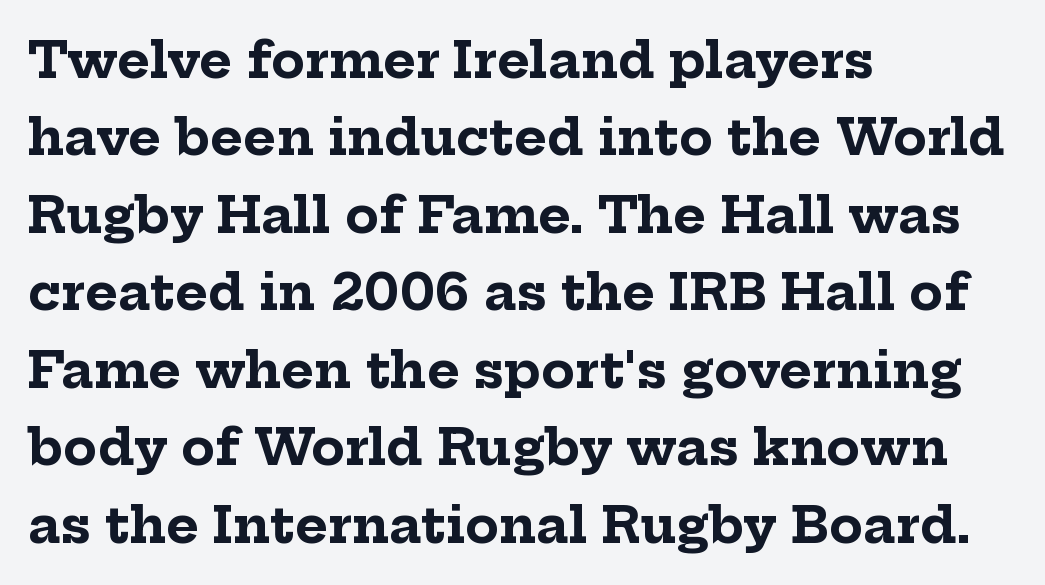
Q: Is the text bold? A: Yes.
Q: Is the text italic (slanted)? A: No, it is upright.
Q: Is the typeface a serif or a sans-serif typeface? A: Serif.
Q: Is the text underlined? A: No.
Q: How is the paragraph aligned? A: Left-aligned.
Q: Is the spacing between letters normal or unusually wide? A: Normal.
Q: Is the spacing between lines tight, normal or loose? A: Normal.
Q: Width (condensed, normal, or wide)? A: Normal.
Q: Stroke contrast? A: Low.
Q: x-height? A: Medium.
Q: Monospaced? A: No.
